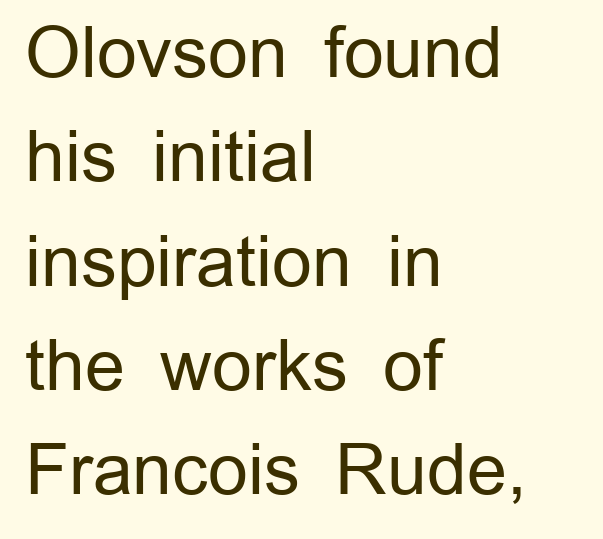
Q: Is the text bold? A: No.
Q: Is the text italic (slanted)? A: No, it is upright.
Q: Is the typeface a serif or a sans-serif typeface? A: Sans-serif.
Q: Is the text underlined? A: No.
Q: How is the paragraph aligned? A: Left-aligned.
Q: Is the spacing between letters normal or unusually wide? A: Normal.
Q: Is the spacing between lines tight, normal or loose? A: Normal.
Q: Width (condensed, normal, or wide)? A: Normal.
Q: Stroke contrast? A: Low.
Q: x-height? A: Medium.
Q: Monospaced? A: No.
